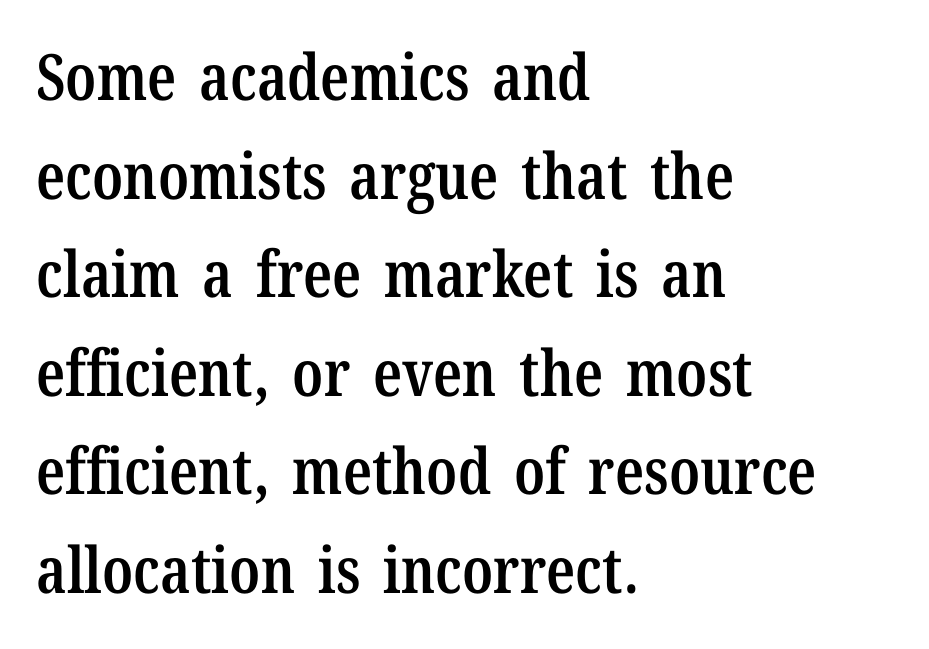
{"serif": "yes", "italic": "no", "bold": "semi", "weight": "semibold", "width": "condensed", "stroke_contrast": "low", "x_height": "medium", "monospaced": "no", "underline": "no", "align": "left", "line_spacing": "normal", "line_spacing_ratio": 1.54, "letter_spacing": "normal", "letter_spacing_em": 0.0, "glyph_px": 64}
